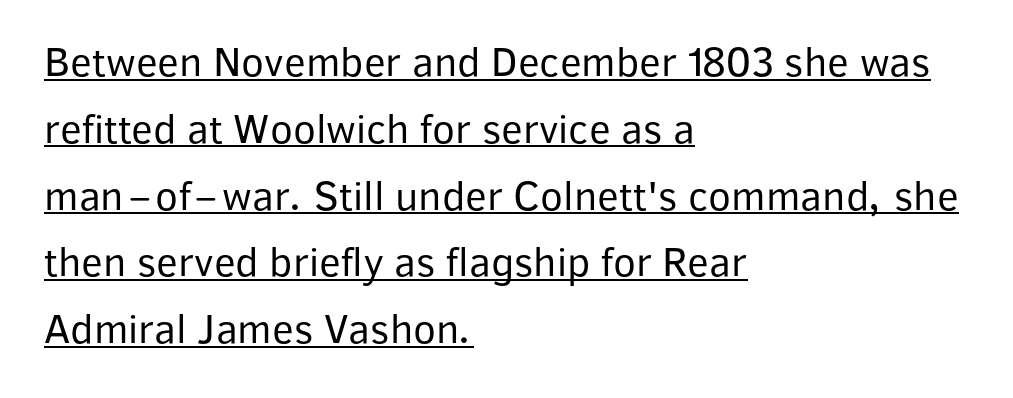
Q: Is the text bold? A: No.
Q: Is the text italic (slanted)? A: No, it is upright.
Q: Is the typeface a serif or a sans-serif typeface? A: Sans-serif.
Q: Is the text underlined? A: Yes.
Q: How is the paragraph aligned? A: Left-aligned.
Q: Is the spacing between letters normal or unusually wide? A: Normal.
Q: Is the spacing between lines tight, normal or loose? A: Normal.
Q: Width (condensed, normal, or wide)? A: Normal.
Q: Stroke contrast? A: Low.
Q: x-height? A: Medium.
Q: Monospaced? A: No.
